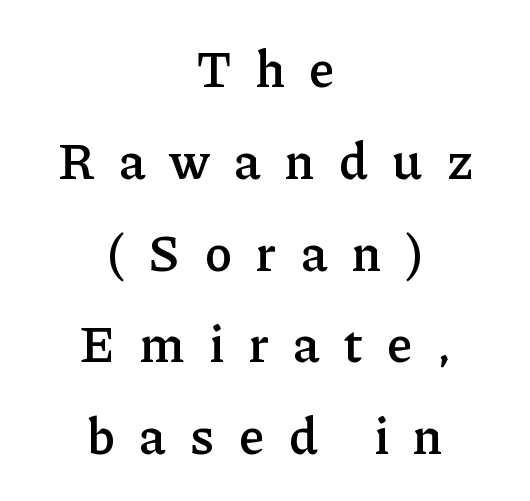
Q: Is the text bold? A: Semi-bold.
Q: Is the text italic (slanted)? A: No, it is upright.
Q: Is the typeface a serif or a sans-serif typeface? A: Serif.
Q: Is the text underlined? A: No.
Q: How is the paragraph aligned? A: Centered.
Q: Is the spacing between letters normal or unusually wide? A: Unusually wide.
Q: Width (condensed, normal, or wide)? A: Normal.
Q: Stroke contrast? A: Low.
Q: x-height? A: Medium.
Q: Monospaced? A: No.
